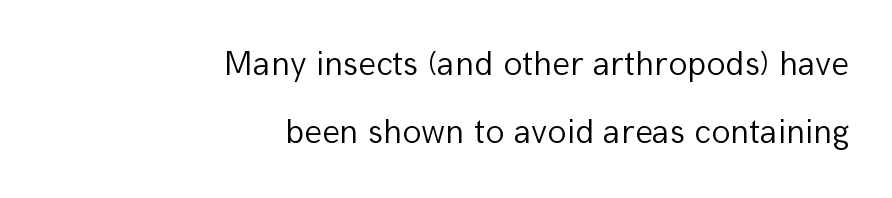
These lines keep a tight, regular rhythm from letter to letter. Nope, no serifs anywhere on these letters. Leftover space on each line is placed entirely before the opening word. Words float on clear page, feet unadorned. No italicization has been applied; the sample stays upright. Is this a fixed-width face? No — the glyphs have proportional, varying widths.
